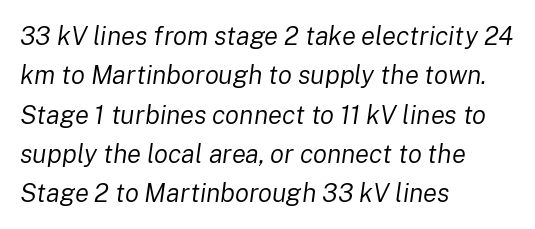
The specimen omits any rule beneath the text block's lines. Line beginnings align vertically; line endings do not. The vertical gap from one line to the next is medium. The characters are drawn with everyday or finer stroke widths. When letters slant like this, we call the style italic.
